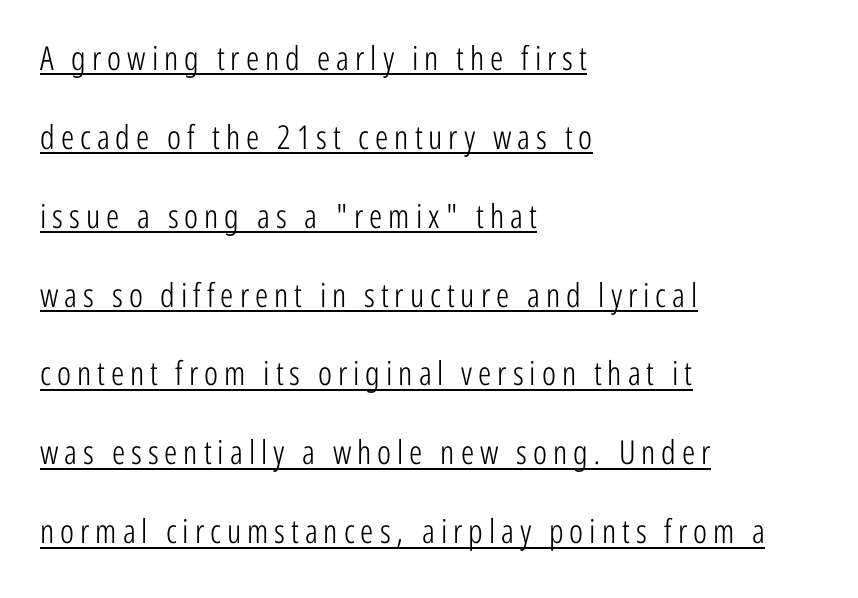
{"serif": "no", "italic": "no", "bold": "no", "weight": "light", "width": "condensed", "stroke_contrast": "low", "x_height": "medium", "monospaced": "no", "underline": "yes", "align": "left", "line_spacing": "loose", "line_spacing_ratio": 2.39, "glyph_px": 33}
